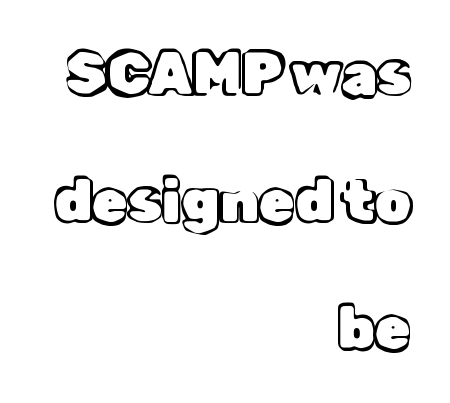
{"italic": "no", "width": "normal", "x_height": "medium", "monospaced": "no", "underline": "no", "align": "right", "line_spacing": "loose", "line_spacing_ratio": 2.19, "letter_spacing": "normal", "letter_spacing_em": 0.0, "glyph_px": 58}
